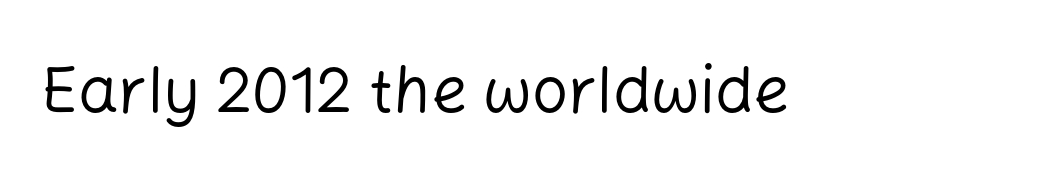
Q: Is the text bold? A: No.
Q: Is the text italic (slanted)? A: No, it is upright.
Q: Is the typeface a serif or a sans-serif typeface? A: Sans-serif.
Q: Is the text underlined? A: No.
Q: Is the spacing between letters normal or unusually wide? A: Normal.
Q: Width (condensed, normal, or wide)? A: Normal.
Q: Stroke contrast? A: Low.
Q: x-height? A: Medium.
Q: Monospaced? A: No.
